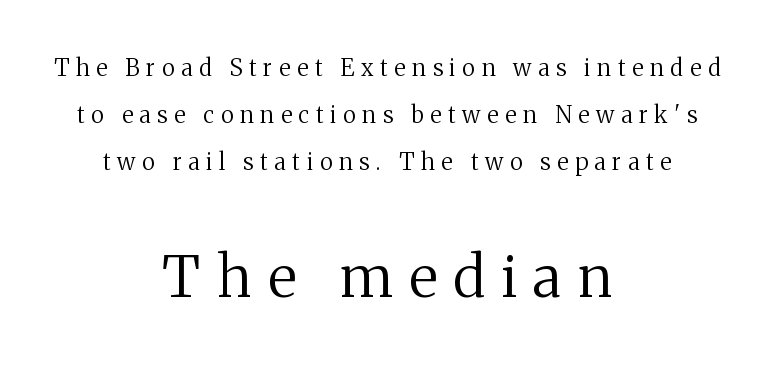
Reading down the column, the eye jumps a long way to each next line. The designer went with a serif here, giving each stem small feet. A quiet, ordinary-to-light weight characterises the typeface. Any mark beneath the type? The region is blank. The passage shown has open, widely tracked lettering throughout.
